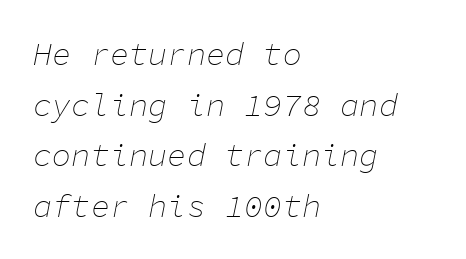
Q: Is the text bold? A: No.
Q: Is the text italic (slanted)? A: Yes, it leans right by about 11 degrees.
Q: Is the text underlined? A: No.
Q: How is the paragraph aligned? A: Left-aligned.
Q: Is the spacing between letters normal or unusually wide? A: Normal.
Q: Is the spacing between lines tight, normal or loose? A: Normal.
Q: Width (condensed, normal, or wide)? A: Normal.
Q: Stroke contrast? A: Low.
Q: x-height? A: Medium.
Q: Monospaced? A: Yes.
